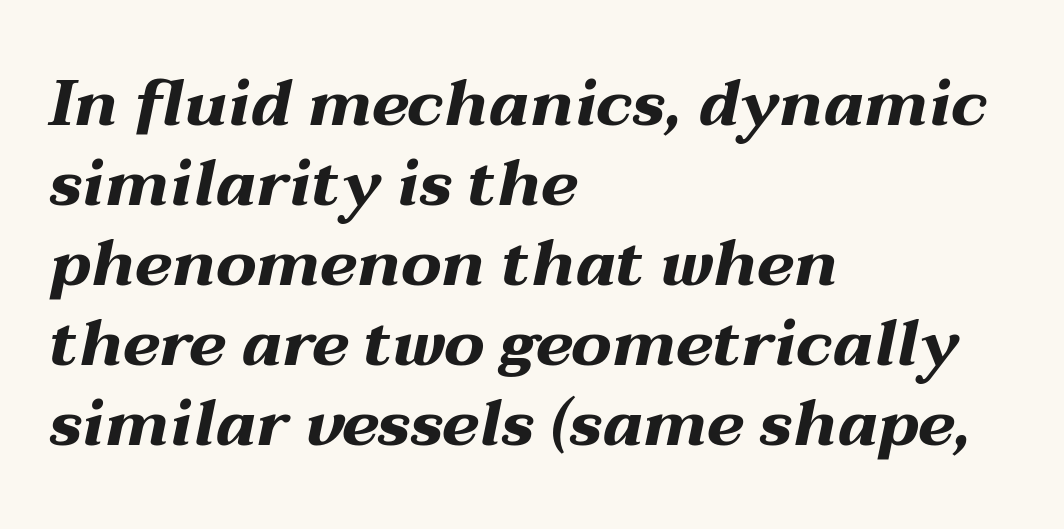
The image shows 64 px bold, wide type, italic (leaning right); set left-aligned, normal line spacing (1.25x), normal letter spacing, not underlined; medium stroke contrast and a medium x-height.
